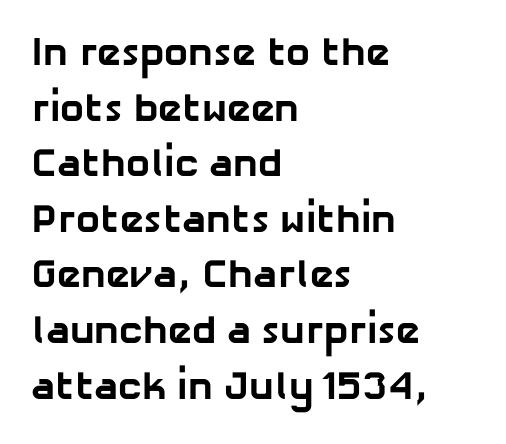
Set as a true bold cut, around the 700 mark. Quick note: underline off. This is sans-serif lettering, the kind often seen on screens and signage. This block has exactly the height ordinary leading produces. Varying glyph widths throughout — classic text-font behaviour.
